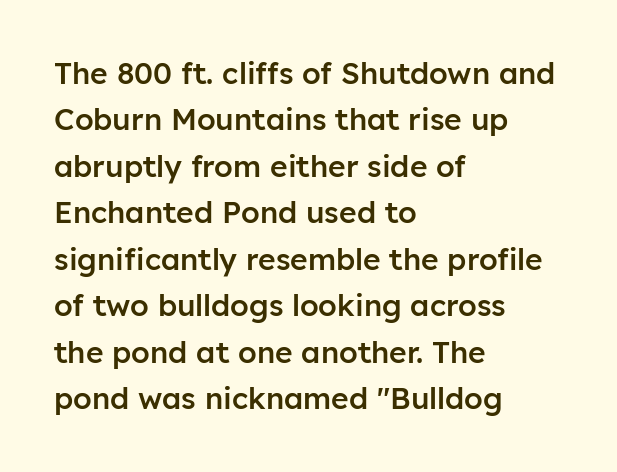
The image shows 30 px semibold sans-serif type, upright; set left-aligned, normal line spacing (1.55x), normal letter spacing, not underlined; low stroke contrast and a medium x-height.
